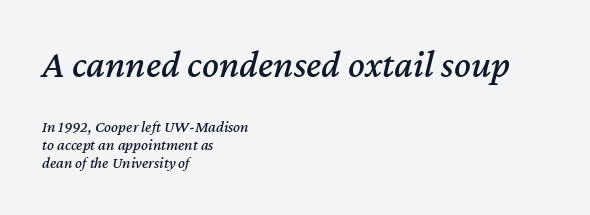
The image shows 39 px text type, italic (leaning right); set left-aligned, tight line spacing (1.13x), normal letter spacing, not underlined; the first (top) block is 2.44x larger; medium stroke contrast and a medium x-height.
